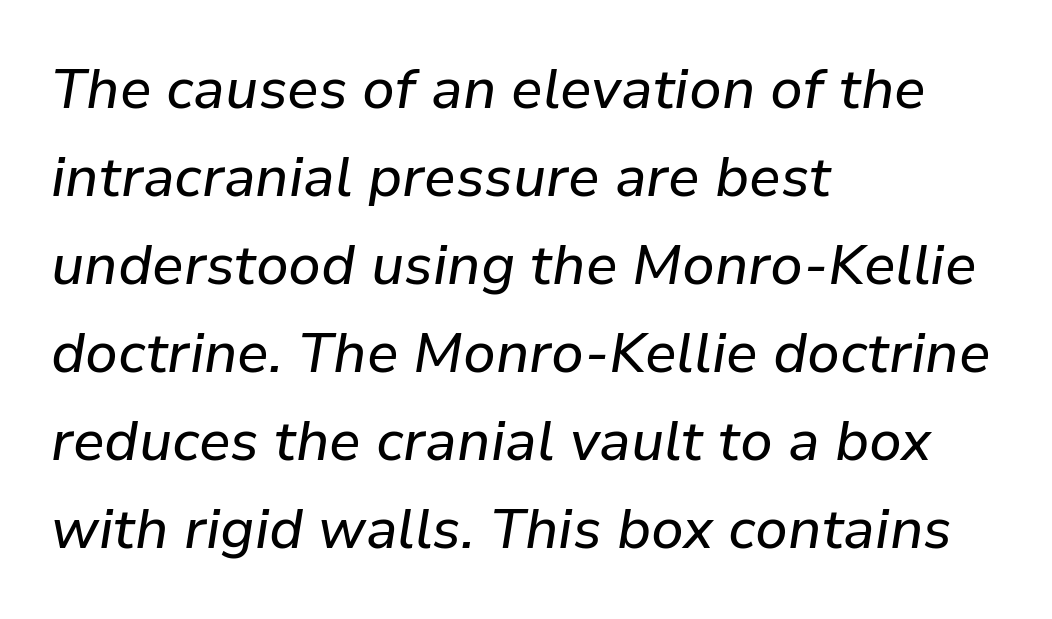
The image shows 56 px text type, italic (leaning right); set left-aligned, normal line spacing (1.57x), normal letter spacing, not underlined; low stroke contrast and a medium x-height.
